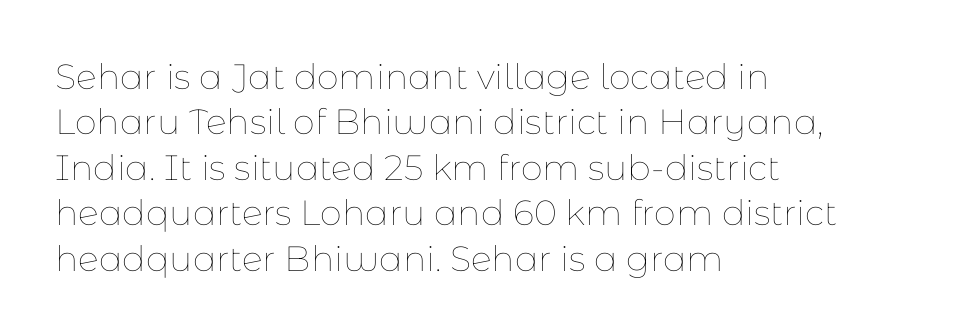
The image shows 35 px thin type, upright; set left-aligned, normal line spacing (1.3x), normal letter spacing, not underlined; low stroke contrast and a medium x-height.
